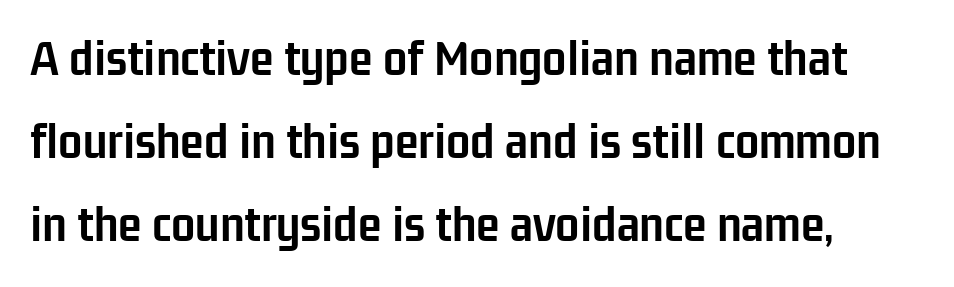
The image shows 54 px semibold, condensed sans-serif type, upright; set left-aligned, normal line spacing (1.54x), normal letter spacing, not underlined; low stroke contrast and a medium x-height.
